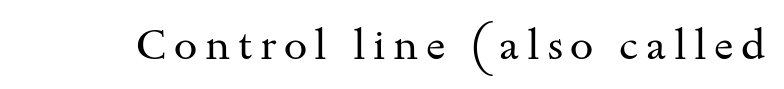
{"serif": "yes", "italic": "no", "bold": "no", "weight": "regular", "width": "wide", "stroke_contrast": "medium", "x_height": "small", "monospaced": "no", "underline": "no", "glyph_px": 42}
